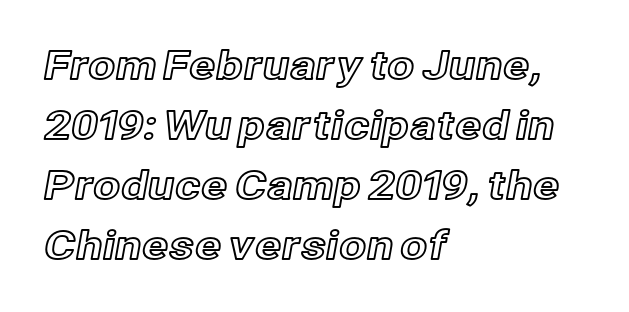
Q: Is the text italic (slanted)? A: Yes.
Q: Is the text underlined? A: No.
Q: How is the paragraph aligned? A: Left-aligned.
Q: Is the spacing between letters normal or unusually wide? A: Normal.
Q: Is the spacing between lines tight, normal or loose? A: Normal.
Q: Width (condensed, normal, or wide)? A: Normal.
Q: x-height? A: Medium.
Q: Monospaced? A: No.
